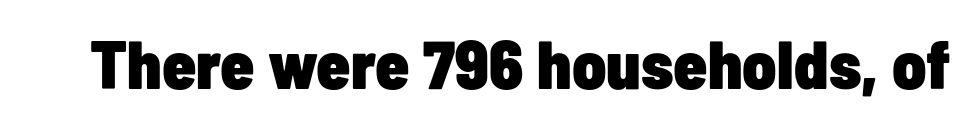
Nobody touched the tracking dial on this one. In terms of posture, this sample is upright. Underline: absent. Strokes here are thick enough to call this a true bold.
